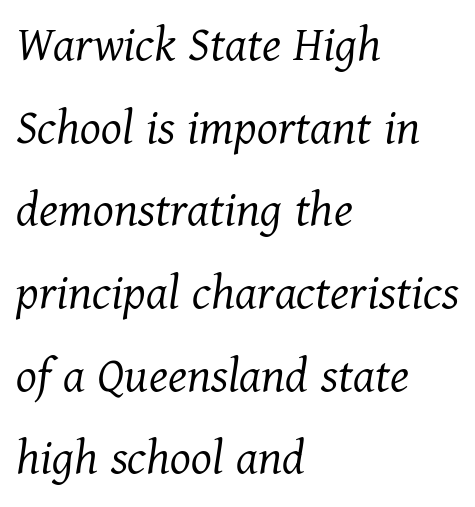
{"serif": "yes", "italic": "yes", "lean": "right", "slant_degrees": 11, "bold": "no", "weight": "light", "width": "normal", "stroke_contrast": "medium", "x_height": "medium", "monospaced": "no", "underline": "no", "align": "left", "line_spacing": "normal", "line_spacing_ratio": 1.56, "letter_spacing": "normal", "letter_spacing_em": 0.0, "glyph_px": 53}
